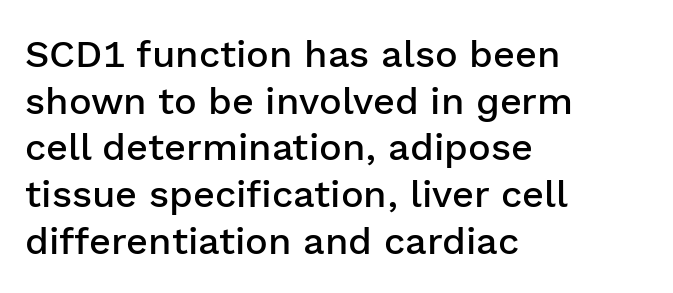
{"serif": "no", "italic": "no", "bold": "semi", "weight": "semibold", "width": "normal", "stroke_contrast": "low", "x_height": "medium", "monospaced": "no", "underline": "no", "align": "left", "line_spacing_ratio": 1.23, "letter_spacing": "normal", "letter_spacing_em": 0.0, "glyph_px": 38}
